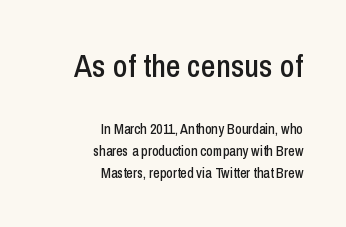
Q: Is the text italic (slanted)? A: No, it is upright.
Q: Is the typeface a serif or a sans-serif typeface? A: Sans-serif.
Q: Is the text underlined? A: No.
Q: How is the paragraph aligned? A: Right-aligned.
Q: Is the spacing between letters normal or unusually wide? A: Normal.
Q: Is the spacing between lines tight, normal or loose? A: Normal.
Q: Which block of text is set in a larger size, the first (top) or the second (bottom)? A: The first (top) one.
Q: Width (condensed, normal, or wide)? A: Condensed.
Q: Stroke contrast? A: Low.
Q: x-height? A: Medium.
Q: Monospaced? A: No.
